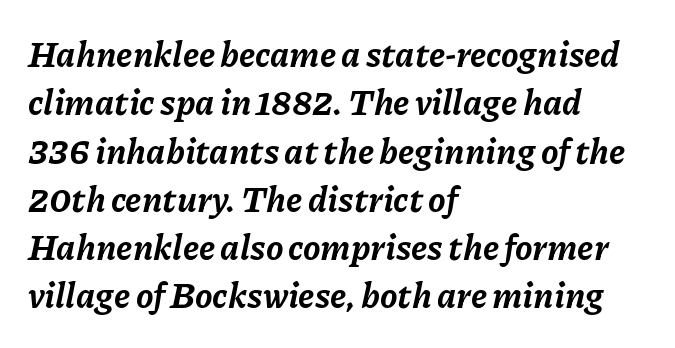
The image shows 35 px bold type, italic (leaning right); set left-aligned, normal line spacing (1.38x), normal letter spacing, not underlined; low stroke contrast and a medium x-height.
